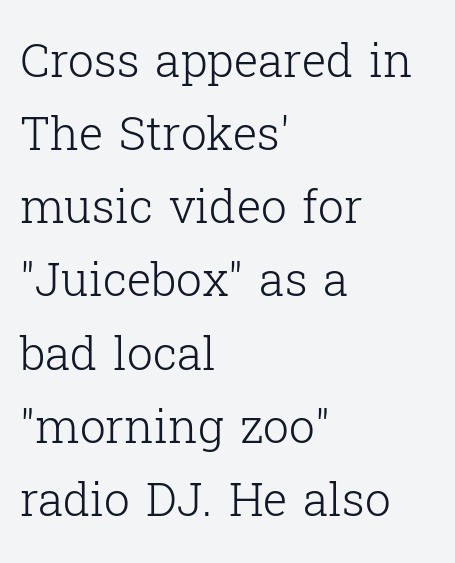
{"serif": "yes", "italic": "no", "bold": "no", "weight": "light", "width": "normal", "stroke_contrast": "low", "x_height": "medium", "monospaced": "no", "underline": "no", "align": "left", "line_spacing": "normal", "line_spacing_ratio": 1.59, "letter_spacing": "normal", "letter_spacing_em": 0.0, "glyph_px": 46}
